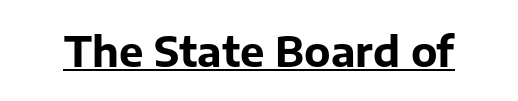
{"serif": "no", "italic": "no", "bold": "yes", "weight": "bold", "width": "normal", "stroke_contrast": "low", "x_height": "medium", "monospaced": "no", "underline": "yes", "letter_spacing": "normal", "letter_spacing_em": 0.0, "glyph_px": 41}
